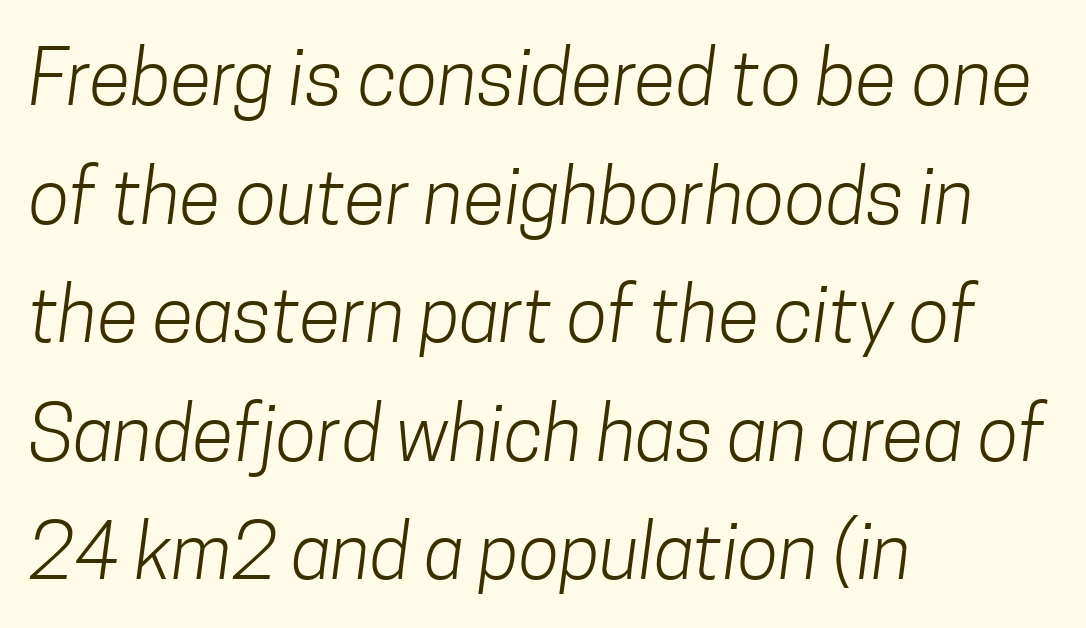
Is the letter spacing exaggerated? No — it looks like the ordinary default. No heavy texture on the line: the type isn't bold. A student would call this left alignment; a typographer would say flush left, rag right. Looks like regular typesetting: each glyph gets only the width it needs. Normally led — the rows are evenly, conventionally spaced.
